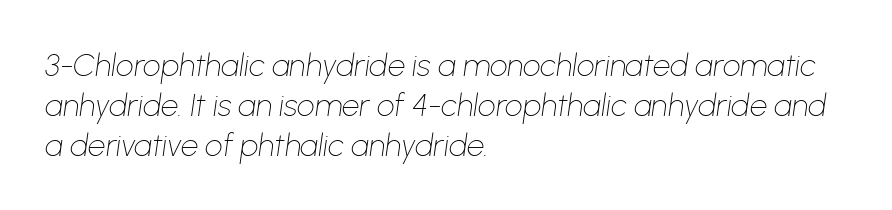
Q: Is the text bold? A: No.
Q: Is the text italic (slanted)? A: Yes, it leans right by about 8 degrees.
Q: Is the text underlined? A: No.
Q: How is the paragraph aligned? A: Left-aligned.
Q: Is the spacing between letters normal or unusually wide? A: Normal.
Q: Is the spacing between lines tight, normal or loose? A: Normal.
Q: Width (condensed, normal, or wide)? A: Normal.
Q: Stroke contrast? A: Low.
Q: x-height? A: Medium.
Q: Monospaced? A: No.
